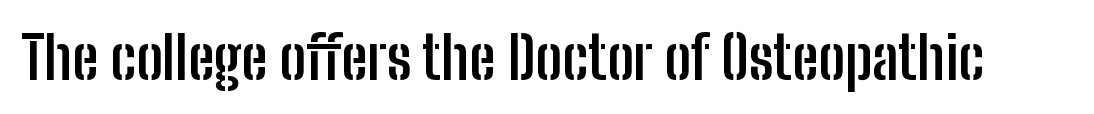
{"serif": "no", "italic": "no", "bold": "yes", "weight": "semibold", "width": "condensed", "stroke_contrast": "low", "x_height": "medium", "monospaced": "no", "underline": "no", "letter_spacing": "normal", "letter_spacing_em": 0.0, "glyph_px": 59}
